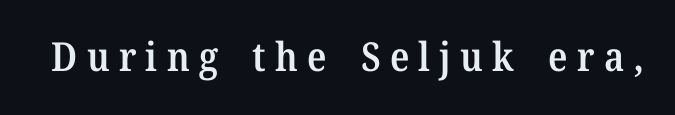
The image shows 40 px semibold serif type, upright; set unusually wide letter spacing (+0.23 em), not underlined; medium stroke contrast and a medium x-height.
